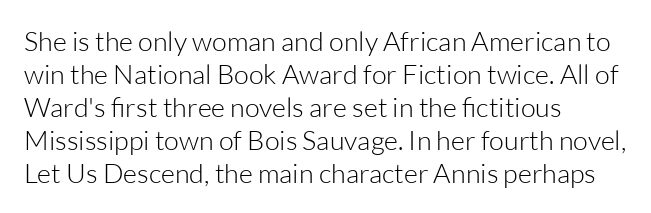
{"italic": "no", "bold": "no", "underline": "no", "align": "left", "line_spacing_ratio": 1.22, "letter_spacing": "normal", "letter_spacing_em": 0.0, "glyph_px": 27}
